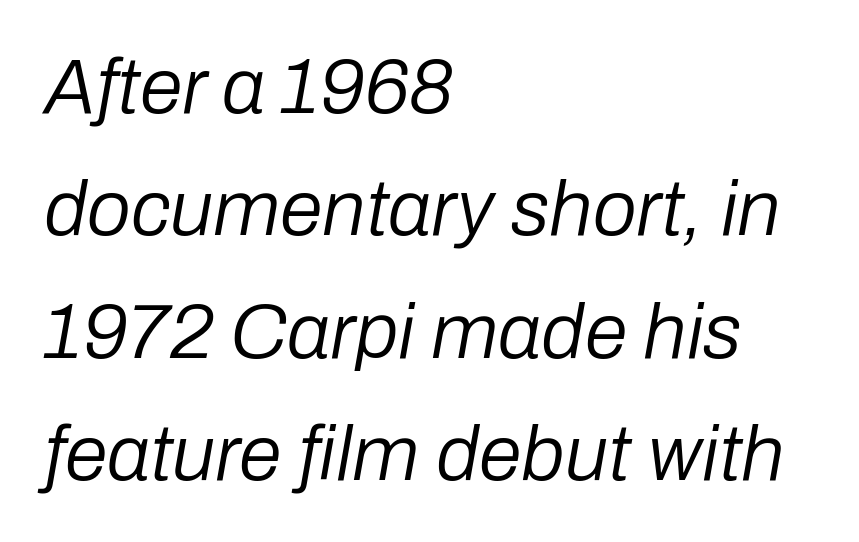
{"italic": "yes", "lean": "right", "slant_degrees": 10, "bold": "no", "weight": "regular", "width": "normal", "stroke_contrast": "low", "x_height": "medium", "monospaced": "no", "underline": "no", "align": "left", "line_spacing": "normal", "line_spacing_ratio": 1.57, "letter_spacing": "normal", "letter_spacing_em": 0.0, "glyph_px": 78}
